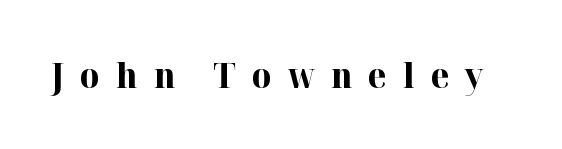
Students, this is bold: see how much ink each stroke carries. Type without underlining. Font category for this specimen: serif. Note the varied advance widths — an 'i' is clearly narrower than an 'm'.
